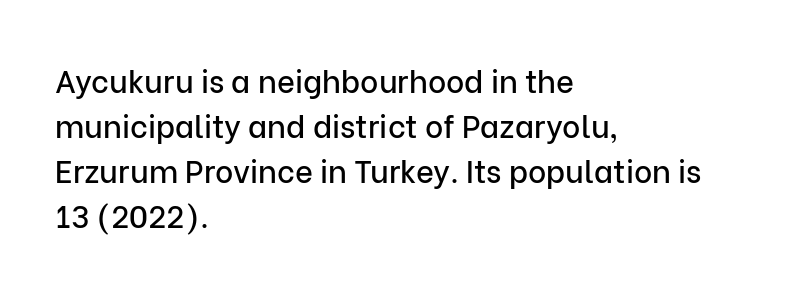
The image shows 31 px sans-serif type, upright; set left-aligned, normal line spacing (1.45x), normal letter spacing, not underlined; low stroke contrast and a medium x-height.
